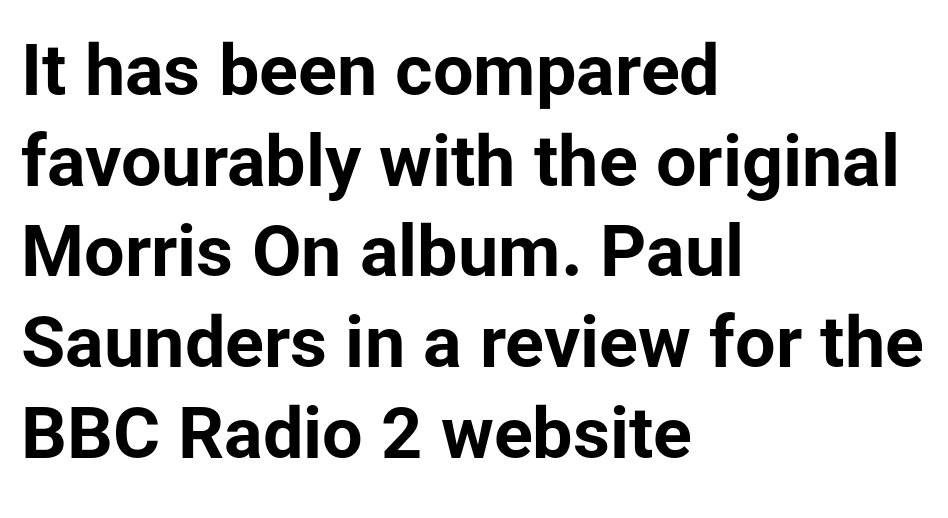
{"serif": "no", "italic": "no", "bold": "yes", "weight": "bold", "width": "normal", "stroke_contrast": "low", "x_height": "medium", "monospaced": "no", "underline": "no", "align": "left", "line_spacing": "normal", "line_spacing_ratio": 1.26, "letter_spacing": "normal", "letter_spacing_em": 0.0, "glyph_px": 72}
